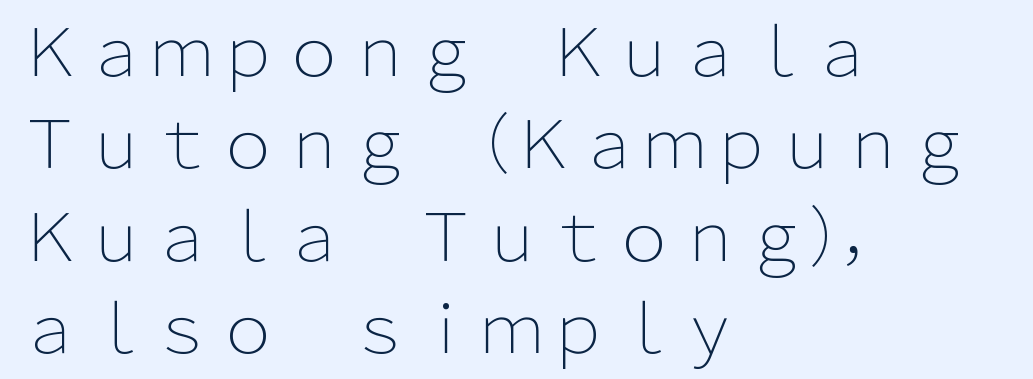
The image shows 66 px light sans-serif type, upright; set left-aligned, normal line spacing (1.4x), normal letter spacing, not underlined; low stroke contrast and a medium x-height.
